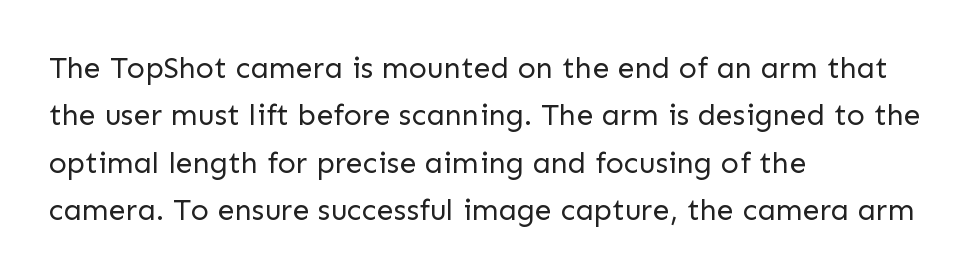
{"serif": "no", "italic": "no", "bold": "no", "weight": "regular", "width": "normal", "stroke_contrast": "low", "x_height": "medium", "monospaced": "no", "underline": "no", "align": "left", "line_spacing": "normal", "line_spacing_ratio": 1.58, "letter_spacing": "normal", "letter_spacing_em": 0.0, "glyph_px": 30}
